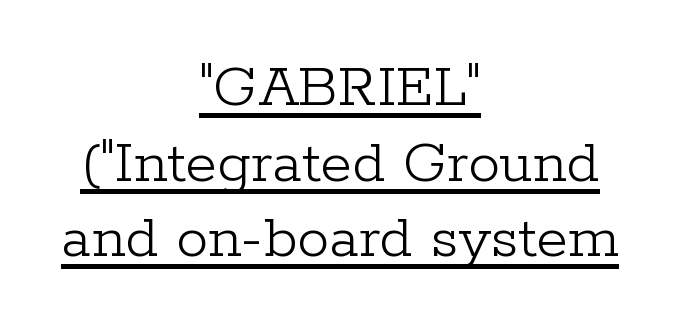
{"serif": "yes", "italic": "no", "bold": "no", "weight": "light", "width": "normal", "stroke_contrast": "low", "x_height": "medium", "monospaced": "no", "underline": "yes", "align": "center", "line_spacing_ratio": 1.18, "letter_spacing": "normal", "letter_spacing_em": 0.0, "glyph_px": 64}
